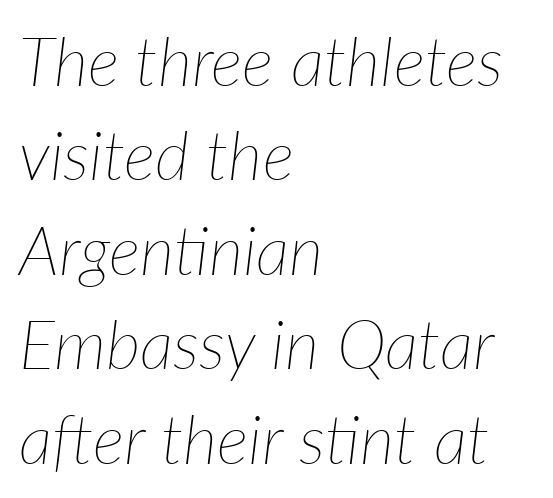
Q: Is the text bold? A: No.
Q: Is the text italic (slanted)? A: Yes, it leans right by about 7 degrees.
Q: Is the text underlined? A: No.
Q: How is the paragraph aligned? A: Left-aligned.
Q: Is the spacing between letters normal or unusually wide? A: Normal.
Q: Is the spacing between lines tight, normal or loose? A: Normal.
Q: Width (condensed, normal, or wide)? A: Normal.
Q: Stroke contrast? A: Low.
Q: x-height? A: Medium.
Q: Monospaced? A: No.
